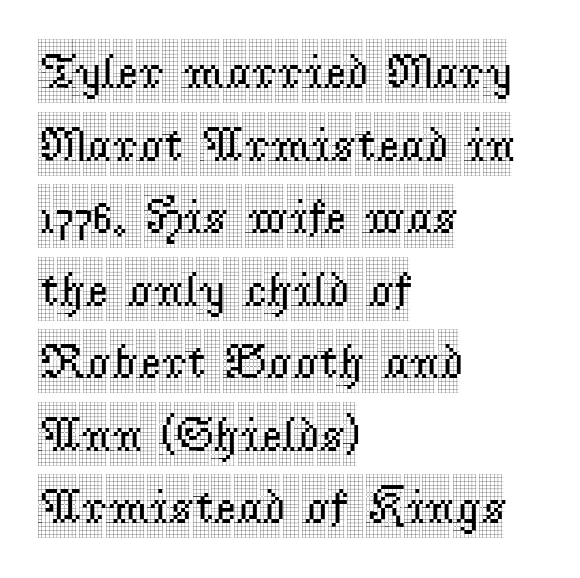
Q: Is the text italic (slanted)? A: No, it is upright.
Q: Is the typeface a serif or a sans-serif typeface? A: Serif.
Q: Is the text underlined? A: No.
Q: How is the paragraph aligned? A: Left-aligned.
Q: Is the spacing between letters normal or unusually wide? A: Normal.
Q: Is the spacing between lines tight, normal or loose? A: Normal.
Q: Width (condensed, normal, or wide)? A: Condensed.
Q: x-height? A: Large.
Q: Monospaced? A: No.
